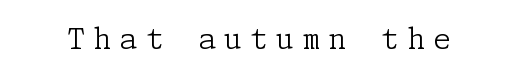
The image shows 29 px light serif type, upright; set unusually wide letter spacing (+0.28 em), not underlined; low stroke contrast and a medium x-height.
